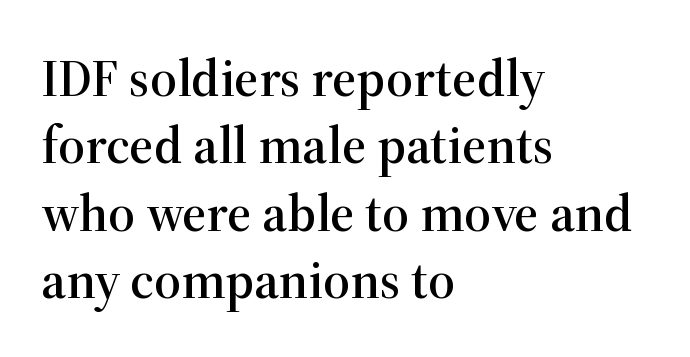
Q: Is the text italic (slanted)? A: No, it is upright.
Q: Is the typeface a serif or a sans-serif typeface? A: Serif.
Q: Is the text underlined? A: No.
Q: How is the paragraph aligned? A: Left-aligned.
Q: Is the spacing between letters normal or unusually wide? A: Normal.
Q: Is the spacing between lines tight, normal or loose? A: Normal.
Q: Width (condensed, normal, or wide)? A: Normal.
Q: Stroke contrast? A: High.
Q: x-height? A: Medium.
Q: Monospaced? A: No.
